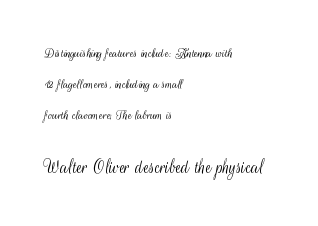
The image shows 21 px text type; set left-aligned, loose line spacing (2.21x), normal letter spacing, not underlined; the second (bottom) block is 1.5x larger.
